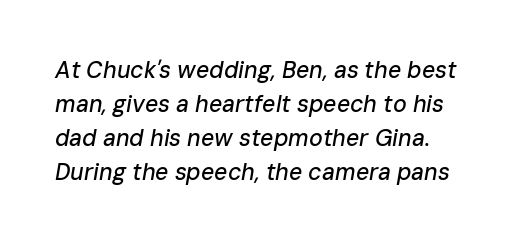
{"italic": "yes", "lean": "right", "slant_degrees": 10, "underline": "no", "line_spacing": "normal", "line_spacing_ratio": 1.48, "letter_spacing": "normal", "letter_spacing_em": 0.0, "glyph_px": 23}
